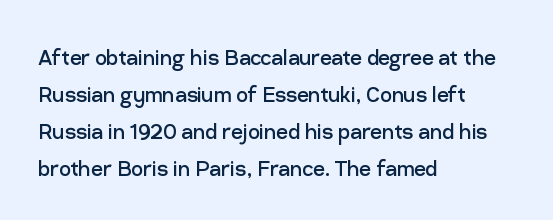
Rule under the text: the space is simply empty. The tracking reads as untouched default to a designer's eye. Compared with a typical body face, this is equally light or lighter still. A student would call this left alignment; a typographer would say flush left, rag right. The rows are spaced the way most documents space them.
